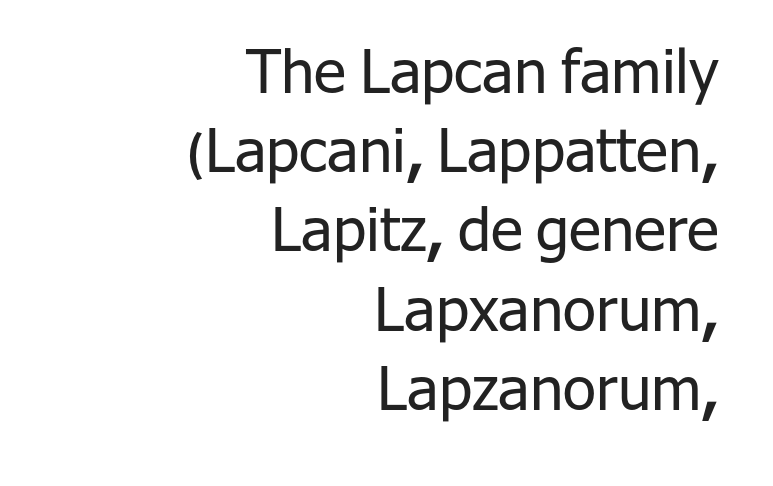
Q: Is the text bold? A: No.
Q: Is the text italic (slanted)? A: No, it is upright.
Q: Is the typeface a serif or a sans-serif typeface? A: Sans-serif.
Q: Is the text underlined? A: No.
Q: How is the paragraph aligned? A: Right-aligned.
Q: Is the spacing between letters normal or unusually wide? A: Normal.
Q: Is the spacing between lines tight, normal or loose? A: Normal.
Q: Width (condensed, normal, or wide)? A: Normal.
Q: Stroke contrast? A: Low.
Q: x-height? A: Medium.
Q: Monospaced? A: No.
